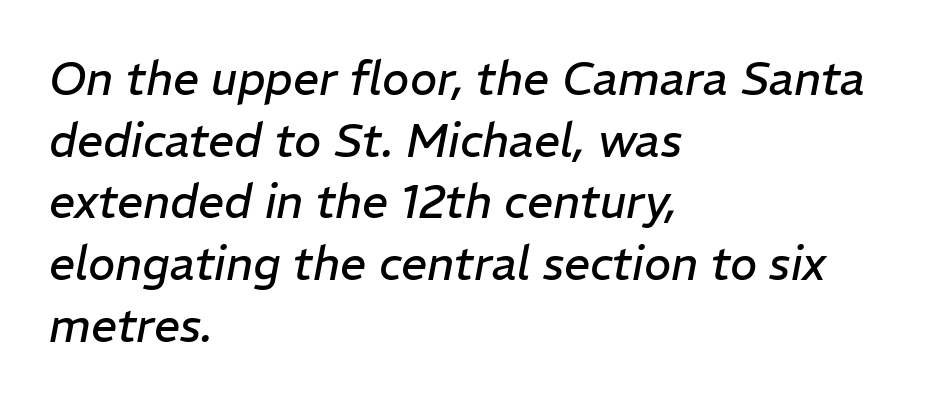
The image shows 46 px regular-weight type, italic (leaning right); set left-aligned, normal line spacing (1.34x), normal letter spacing, not underlined; low stroke contrast and a medium x-height.
